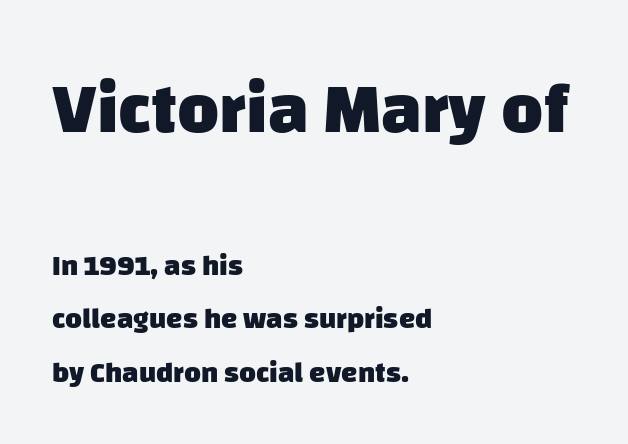
The image shows 72 px heavy sans-serif type; set left-aligned, line spacing 1.85x, normal letter spacing, not underlined; the first (top) block is 2.48x larger; low stroke contrast and a large x-height.
